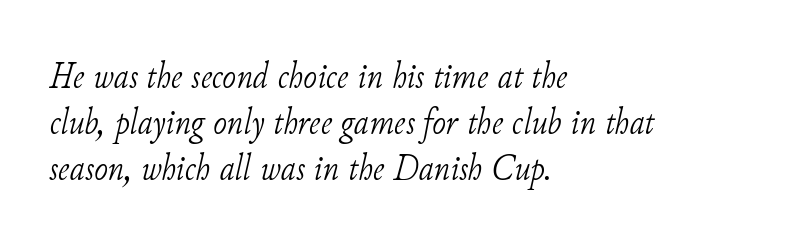
The image shows 37 px light serif type, italic (leaning right); set left-aligned, normal line spacing (1.25x), normal letter spacing, not underlined; low stroke contrast and a small x-height.
